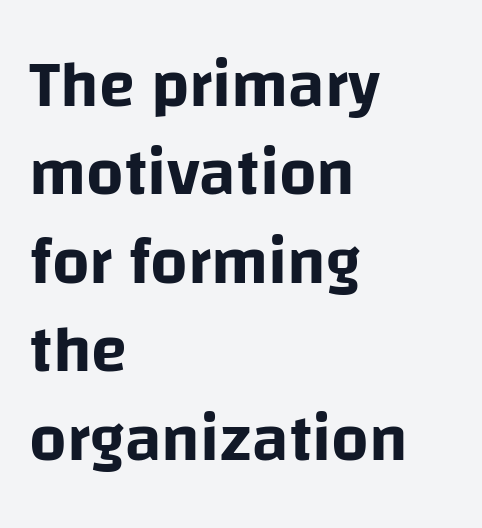
Q: Is the text italic (slanted)? A: No, it is upright.
Q: Is the typeface a serif or a sans-serif typeface? A: Sans-serif.
Q: Is the text underlined? A: No.
Q: How is the paragraph aligned? A: Left-aligned.
Q: Is the spacing between letters normal or unusually wide? A: Normal.
Q: Is the spacing between lines tight, normal or loose? A: Normal.
Q: Width (condensed, normal, or wide)? A: Normal.
Q: Stroke contrast? A: Low.
Q: x-height? A: Large.
Q: Monospaced? A: No.
